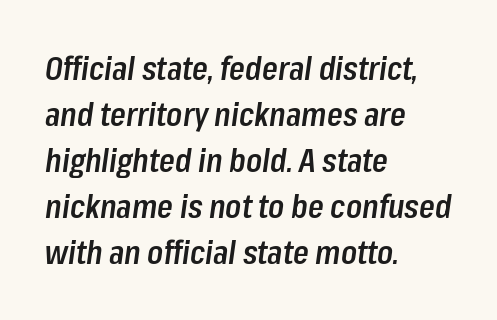
{"italic": "yes", "lean": "right", "slant_degrees": 8, "bold": "semi", "weight": "semibold", "width": "condensed", "stroke_contrast": "low", "x_height": "medium", "monospaced": "no", "underline": "no", "align": "left", "line_spacing": "normal", "line_spacing_ratio": 1.44, "letter_spacing": "normal", "letter_spacing_em": 0.0, "glyph_px": 32}
